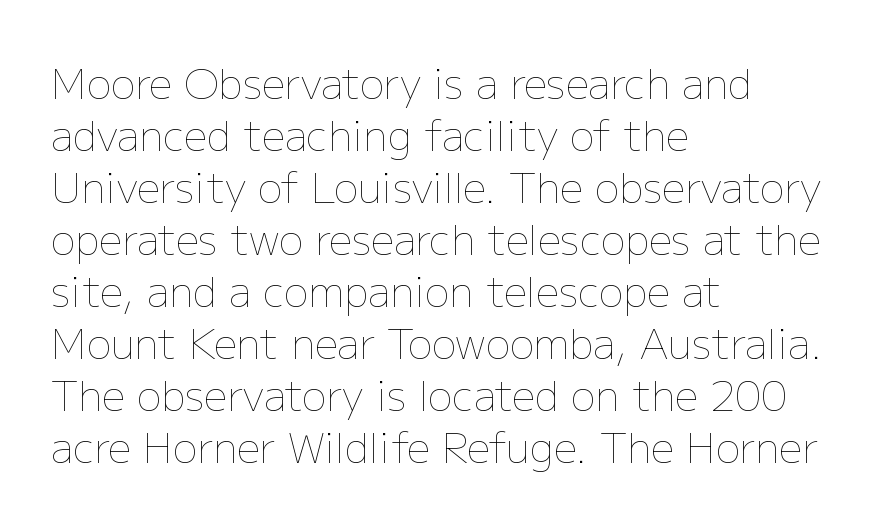
The image shows 41 px thin type, upright; set left-aligned, normal line spacing (1.27x), normal letter spacing, not underlined; low stroke contrast and a medium x-height.
